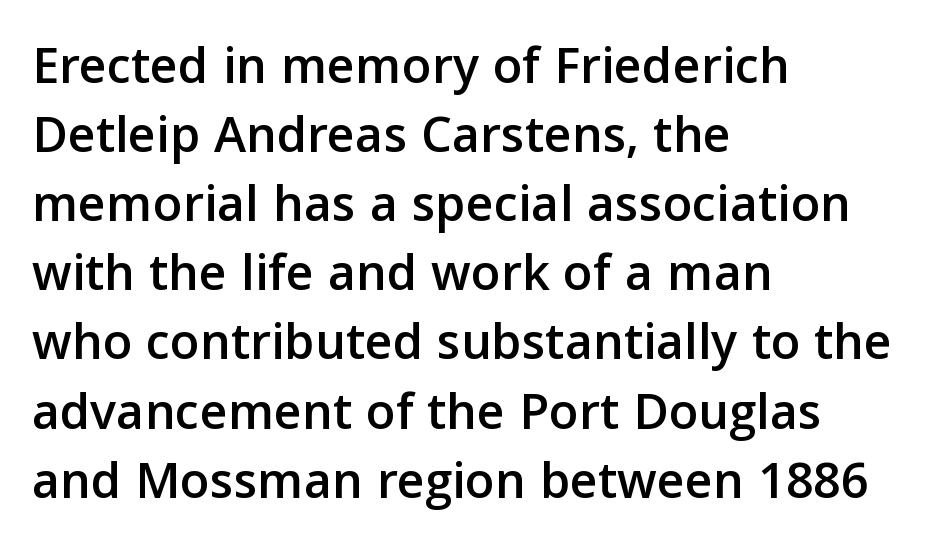
Q: Is the text italic (slanted)? A: No, it is upright.
Q: Is the typeface a serif or a sans-serif typeface? A: Sans-serif.
Q: Is the text underlined? A: No.
Q: How is the paragraph aligned? A: Left-aligned.
Q: Is the spacing between letters normal or unusually wide? A: Normal.
Q: Is the spacing between lines tight, normal or loose? A: Normal.
Q: Width (condensed, normal, or wide)? A: Normal.
Q: Stroke contrast? A: Low.
Q: x-height? A: Medium.
Q: Monospaced? A: No.
